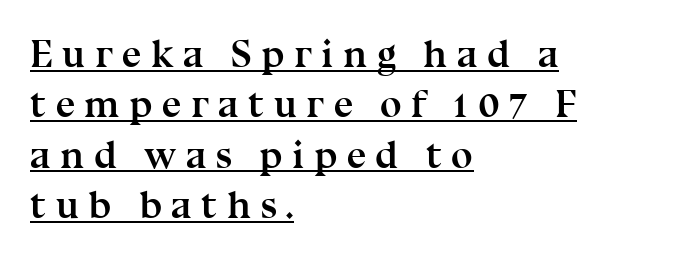
Does a line run under the words? Yes, clearly. The passage shown is typed in a proportional face where columns would drift. The designer left line spacing at the default. Where is the straight margin? On the left. These lines carry a lot of weight — the face is fully bold.
